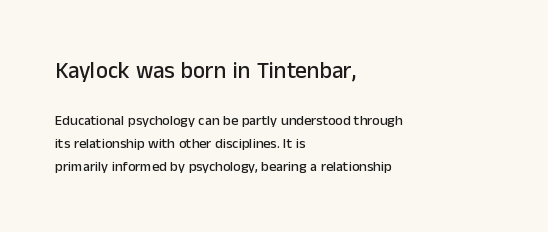
Q: Is the text italic (slanted)? A: No, it is upright.
Q: Is the text underlined? A: No.
Q: How is the paragraph aligned? A: Left-aligned.
Q: Is the spacing between letters normal or unusually wide? A: Normal.
Q: Is the spacing between lines tight, normal or loose? A: Normal.
Q: Which block of text is set in a larger size, the first (top) or the second (bottom)? A: The first (top) one.
